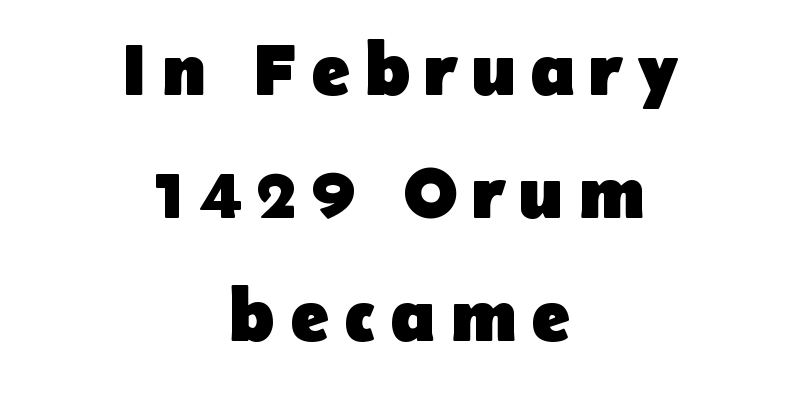
Q: Is the text bold? A: Yes.
Q: Is the text italic (slanted)? A: No, it is upright.
Q: Is the typeface a serif or a sans-serif typeface? A: Sans-serif.
Q: Is the text underlined? A: No.
Q: How is the paragraph aligned? A: Centered.
Q: Is the spacing between lines tight, normal or loose? A: Normal.
Q: Width (condensed, normal, or wide)? A: Normal.
Q: Stroke contrast? A: Low.
Q: x-height? A: Medium.
Q: Monospaced? A: No.
